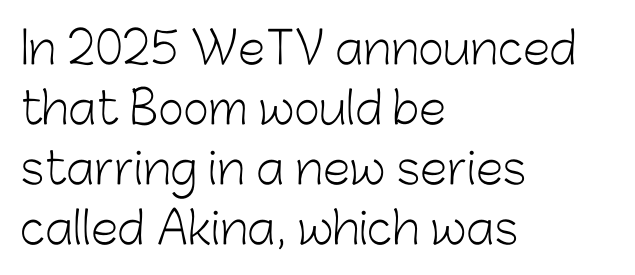
Q: Is the text bold? A: No.
Q: Is the text italic (slanted)? A: No, it is upright.
Q: Is the typeface a serif or a sans-serif typeface? A: Sans-serif.
Q: Is the text underlined? A: No.
Q: How is the paragraph aligned? A: Left-aligned.
Q: Is the spacing between letters normal or unusually wide? A: Normal.
Q: Is the spacing between lines tight, normal or loose? A: Normal.
Q: Width (condensed, normal, or wide)? A: Normal.
Q: Stroke contrast? A: Low.
Q: x-height? A: Medium.
Q: Monospaced? A: No.
